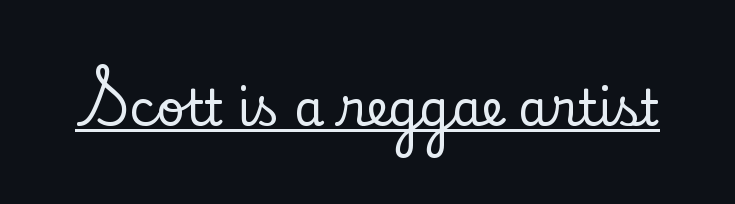
The image shows 49 px serif type, upright; set normal letter spacing, underlined; low stroke contrast and a small x-height.
